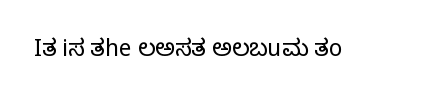
The image shows 23 px text type, upright; set normal letter spacing, not underlined.
